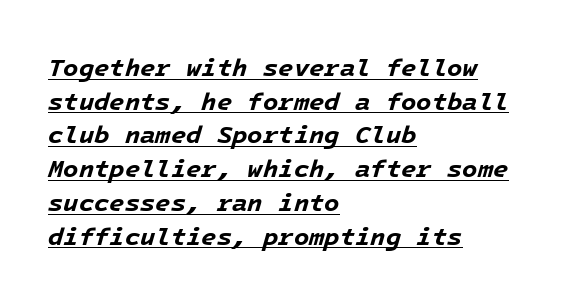
The image shows 25 px bold type, italic (leaning right); set left-aligned, normal line spacing (1.35x), normal letter spacing, underlined.
